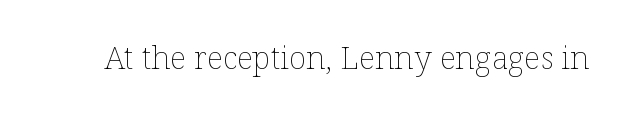
Characters remain perfectly vertical along every line. No chunkiness to these letters — they're not bold. You could not count columns in this text — the font is proportionally spaced. The gap between lines stays unmarked. This sample uses plain, unmodified letter spacing.
